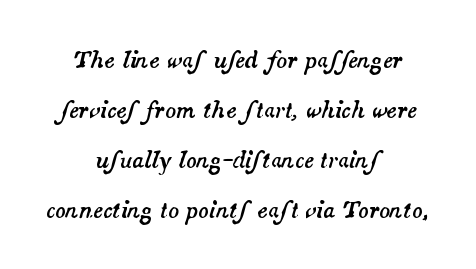
{"italic": "yes", "lean": "right", "slant_degrees": 14, "underline": "no", "align": "center", "line_spacing": "loose", "line_spacing_ratio": 2.27, "letter_spacing": "normal", "letter_spacing_em": 0.0, "glyph_px": 22}
